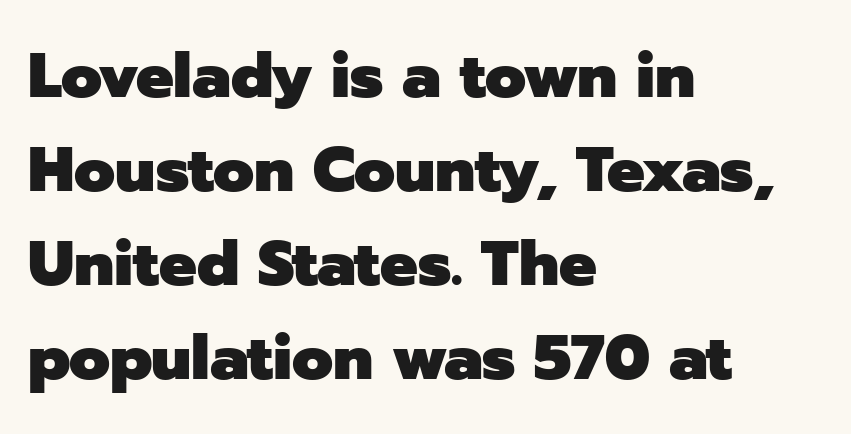
The tracking reads as untouched default to a designer's eye. Visually the block forms a straight wall on the left and a jagged coastline on the right. The letters advance in unequal steps, a hallmark of proportional type. The block of text has a typical density, with ordinary space between rows. The area under the type is left untouched.
